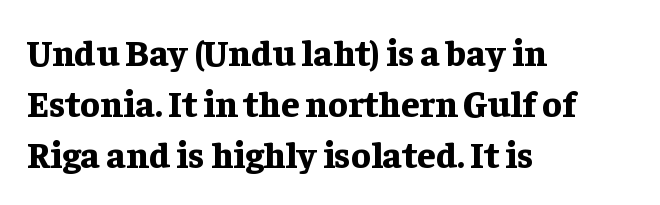
This rendering uses left alignment, leaving the right contour irregular. Is the letter spacing exaggerated? No — it looks like the ordinary default. Only glyphs here, with clear space below each row. Horizontal bands of white between lines are of average thickness. Do the letters lean? They stand straight.
